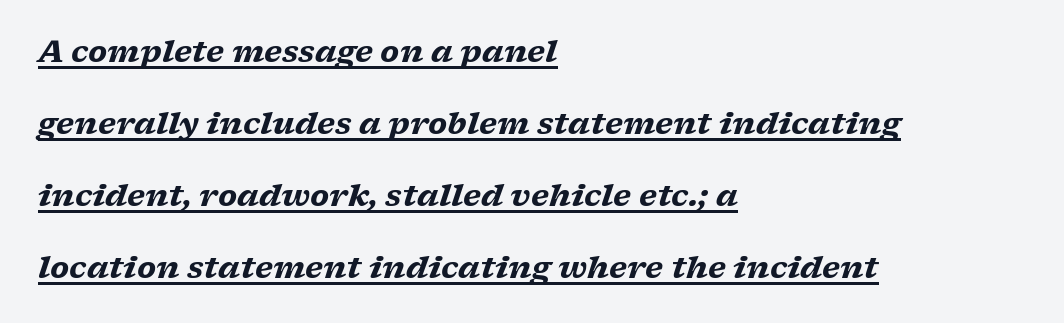
{"serif": "yes", "italic": "yes", "lean": "right", "slant_degrees": 17, "bold": "yes", "weight": "heavy", "width": "wide", "stroke_contrast": "low", "x_height": "medium", "monospaced": "no", "underline": "yes", "align": "left", "line_spacing": "loose", "line_spacing_ratio": 2.4, "letter_spacing": "normal", "letter_spacing_em": 0.0, "glyph_px": 30}
